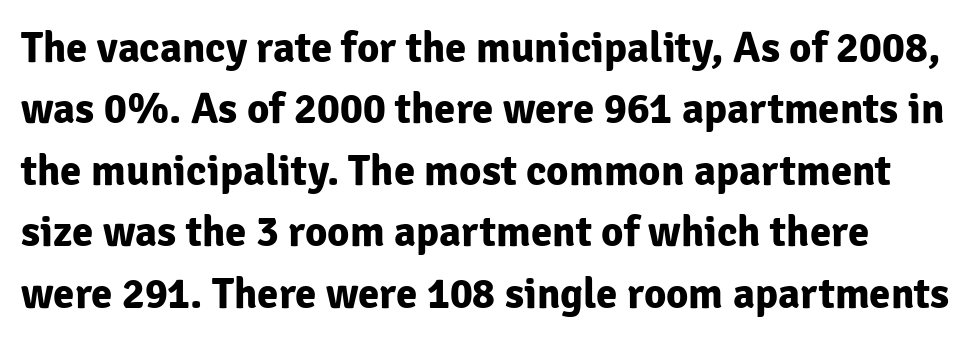
{"serif": "no", "italic": "no", "bold": "yes", "weight": "bold", "width": "normal", "stroke_contrast": "low", "x_height": "medium", "monospaced": "no", "underline": "no", "line_spacing": "normal", "line_spacing_ratio": 1.43, "letter_spacing": "normal", "letter_spacing_em": 0.0, "glyph_px": 43}
